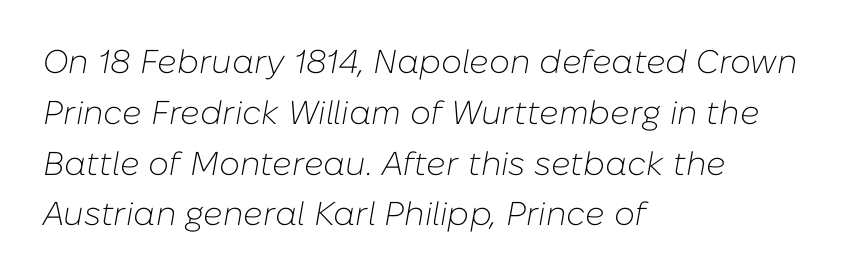
Each row of text sits above clean, open space. Leftover space on each line is placed entirely after the last word. When letters slant like this, we call the style italic. Regular leading.
